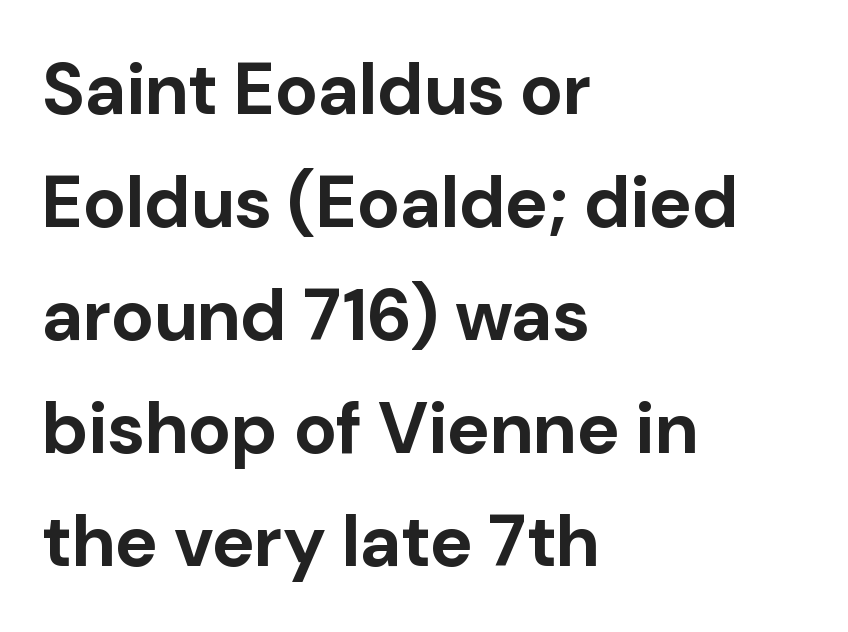
{"serif": "no", "italic": "no", "bold": "yes", "weight": "bold", "width": "normal", "stroke_contrast": "low", "x_height": "medium", "monospaced": "no", "underline": "no", "align": "left", "line_spacing": "normal", "line_spacing_ratio": 1.57, "letter_spacing": "normal", "letter_spacing_em": 0.0, "glyph_px": 72}
